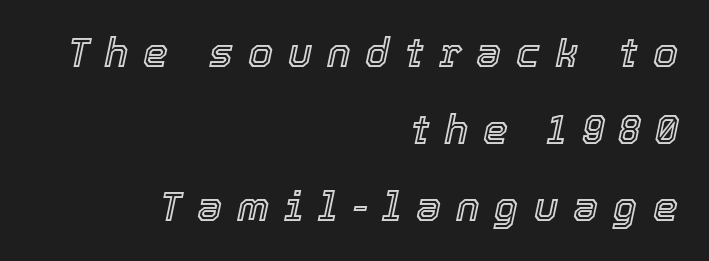
The font's italic variant was chosen for this text. Notice the wide empty band between every row — that's loose leading. Words float on clear page, feet unadorned. The ragged edge is on the left, which tells us the setting is flush right.
